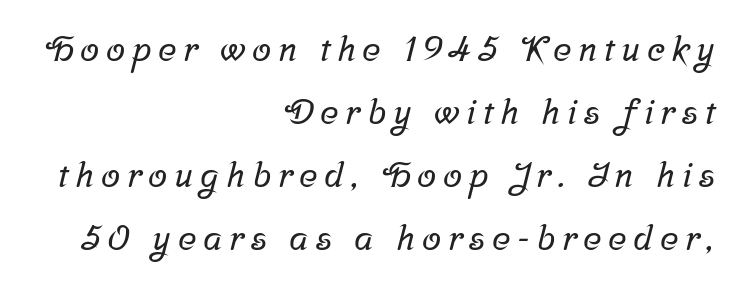
{"width": "normal", "stroke_contrast": "low", "x_height": "medium", "monospaced": "no", "underline": "no", "align": "right", "line_spacing_ratio": 1.8, "glyph_px": 35}
